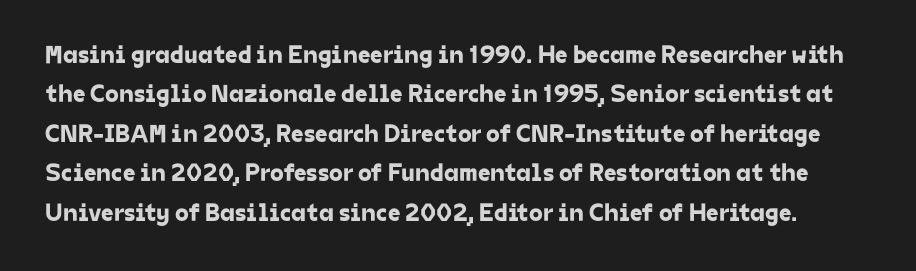
Q: Is the text underlined? A: No.
Q: Is the spacing between letters normal or unusually wide? A: Normal.
Q: Is the spacing between lines tight, normal or loose? A: Normal.
